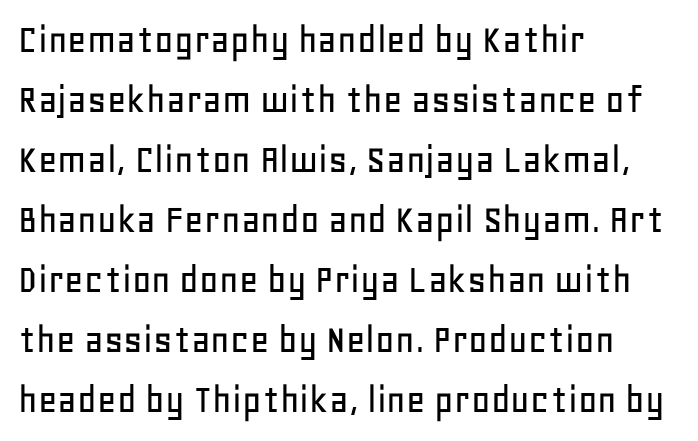
{"serif": "no", "italic": "no", "width": "normal", "stroke_contrast": "low", "x_height": "large", "monospaced": "no", "underline": "no", "align": "left", "line_spacing": "normal", "line_spacing_ratio": 1.43, "letter_spacing": "normal", "letter_spacing_em": 0.0, "glyph_px": 42}
